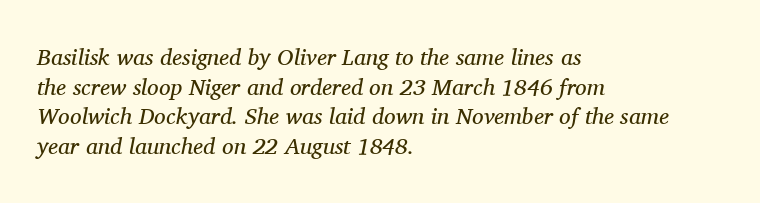
The image shows 23 px text type, italic (leaning right); set left-aligned, normal line spacing (1.29x), normal letter spacing, not underlined.
